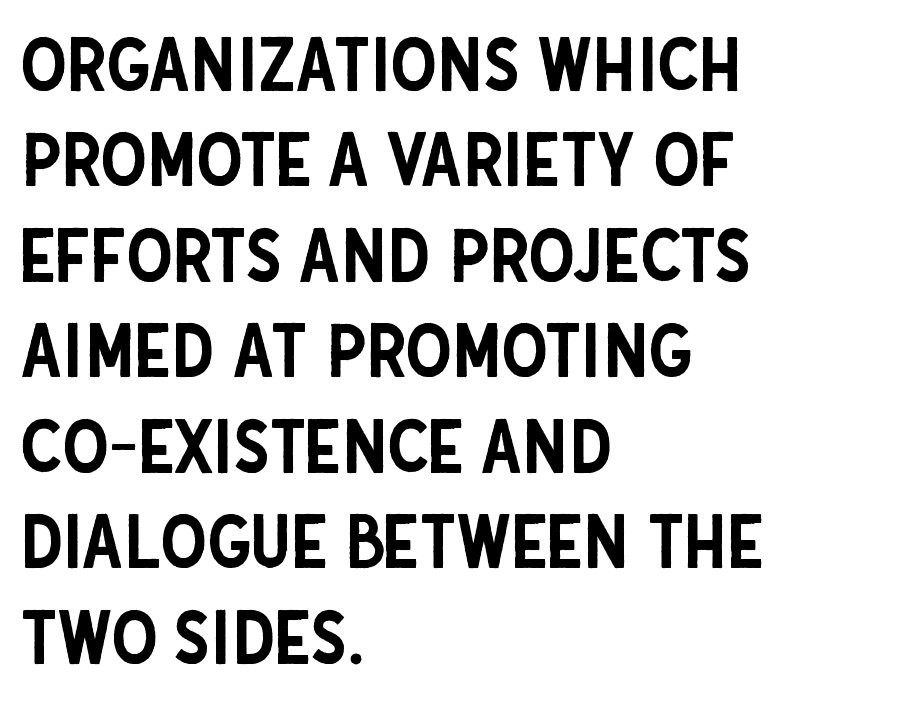
The image shows 74 px condensed sans-serif type, upright; set left-aligned, normal line spacing (1.29x), normal letter spacing, not underlined; low stroke contrast and a large x-height.
